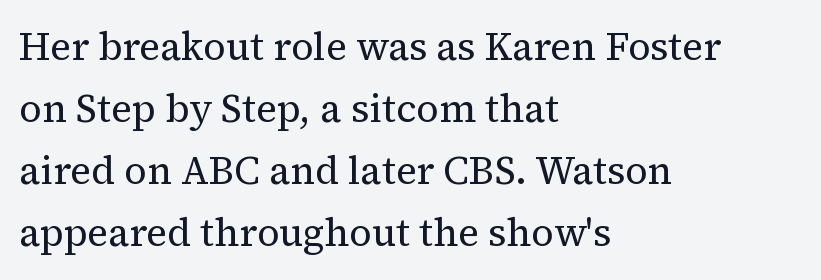
{"serif": "yes", "italic": "no", "bold": "no", "weight": "regular", "width": "normal", "stroke_contrast": "medium", "x_height": "medium", "monospaced": "no", "underline": "no", "align": "left", "line_spacing": "normal", "line_spacing_ratio": 1.59, "letter_spacing": "normal", "letter_spacing_em": 0.0, "glyph_px": 39}
